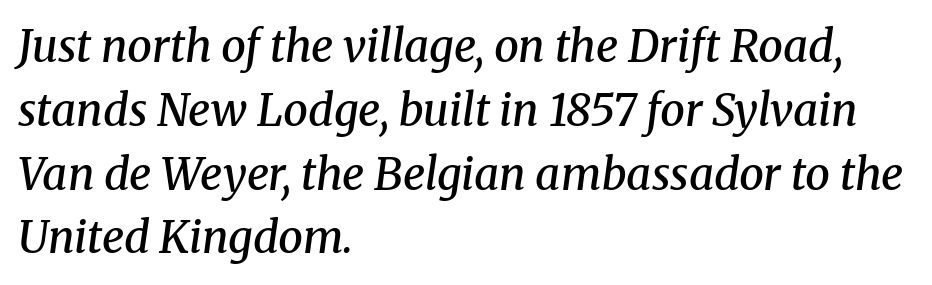
Q: Is the text bold? A: Semi-bold.
Q: Is the text italic (slanted)? A: Yes, it leans right by about 8 degrees.
Q: Is the typeface a serif or a sans-serif typeface? A: Serif.
Q: Is the text underlined? A: No.
Q: How is the paragraph aligned? A: Left-aligned.
Q: Is the spacing between letters normal or unusually wide? A: Normal.
Q: Is the spacing between lines tight, normal or loose? A: Normal.
Q: Width (condensed, normal, or wide)? A: Normal.
Q: Stroke contrast? A: Medium.
Q: x-height? A: Medium.
Q: Monospaced? A: No.
